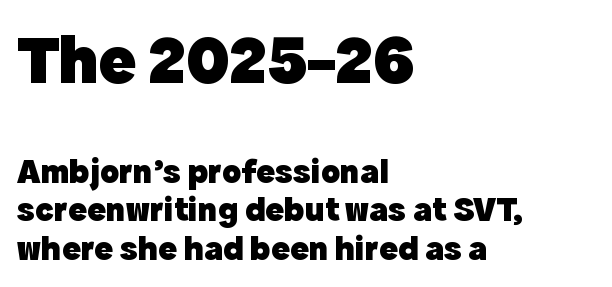
{"serif": "no", "italic": "no", "bold": "yes", "weight": "heavy", "width": "normal", "x_height": "medium", "monospaced": "no", "underline": "no", "align": "left", "line_spacing": "tight", "line_spacing_ratio": 1.1, "letter_spacing": "normal", "letter_spacing_em": 0.0, "larger_block": "first", "size_ratio": 2.0, "glyph_px": 70}
